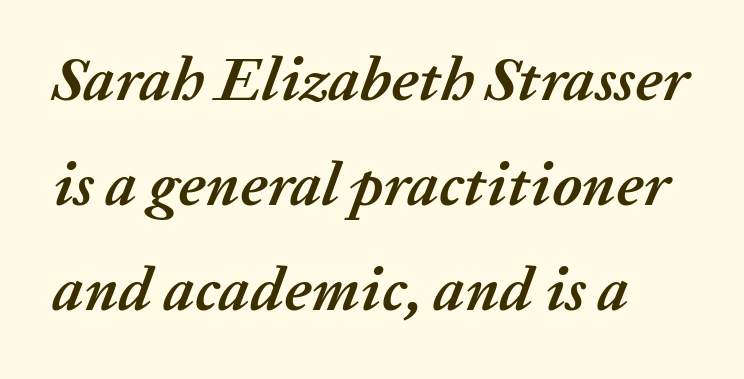
{"italic": "yes", "lean": "right", "slant_degrees": 20, "bold": "yes", "weight": "semibold", "width": "normal", "stroke_contrast": "medium", "x_height": "medium", "monospaced": "no", "underline": "no", "line_spacing": "normal", "line_spacing_ratio": 1.69, "letter_spacing": "normal", "letter_spacing_em": 0.0, "glyph_px": 62}
